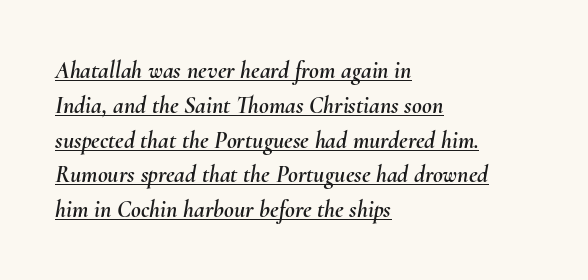
{"italic": "yes", "lean": "right", "slant_degrees": 10, "underline": "yes", "align": "left", "line_spacing": "normal", "line_spacing_ratio": 1.45, "letter_spacing": "normal", "letter_spacing_em": 0.0, "glyph_px": 24}
